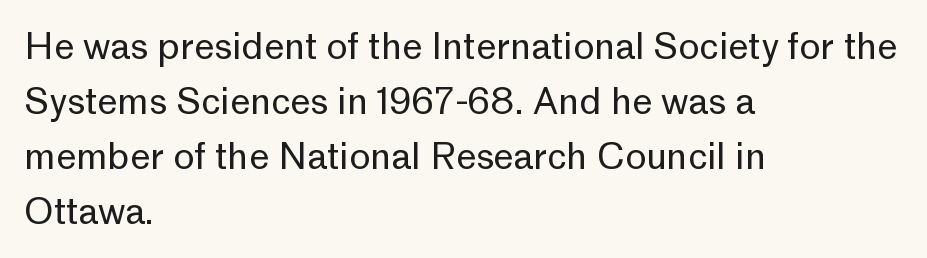
Q: Is the text bold? A: No.
Q: Is the text italic (slanted)? A: No, it is upright.
Q: Is the typeface a serif or a sans-serif typeface? A: Sans-serif.
Q: Is the text underlined? A: No.
Q: How is the paragraph aligned? A: Left-aligned.
Q: Is the spacing between letters normal or unusually wide? A: Normal.
Q: Is the spacing between lines tight, normal or loose? A: Normal.
Q: Width (condensed, normal, or wide)? A: Normal.
Q: Stroke contrast? A: Low.
Q: x-height? A: Medium.
Q: Monospaced? A: No.
